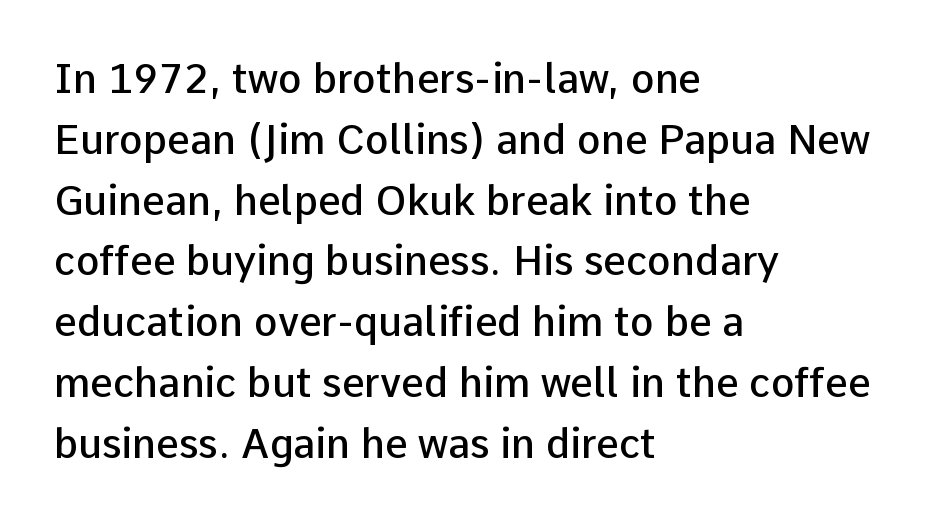
Q: Is the text bold? A: Semi-bold.
Q: Is the text italic (slanted)? A: No, it is upright.
Q: Is the typeface a serif or a sans-serif typeface? A: Sans-serif.
Q: Is the text underlined? A: No.
Q: How is the paragraph aligned? A: Left-aligned.
Q: Is the spacing between letters normal or unusually wide? A: Normal.
Q: Is the spacing between lines tight, normal or loose? A: Normal.
Q: Width (condensed, normal, or wide)? A: Normal.
Q: Stroke contrast? A: Low.
Q: x-height? A: Medium.
Q: Monospaced? A: No.
